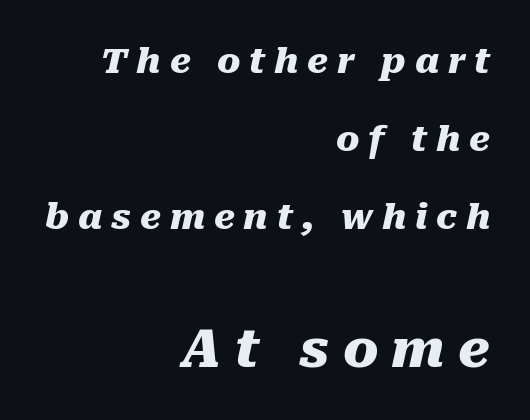
{"italic": "yes", "lean": "right", "slant_degrees": 10, "bold": "yes", "weight": "heavy", "width": "normal", "stroke_contrast": "medium", "x_height": "medium", "monospaced": "no", "underline": "no", "align": "right", "line_spacing": "loose", "line_spacing_ratio": 2.23, "letter_spacing": "wide", "letter_spacing_em": 0.25, "larger_block": "second", "size_ratio": 1.51, "glyph_px": 53}
